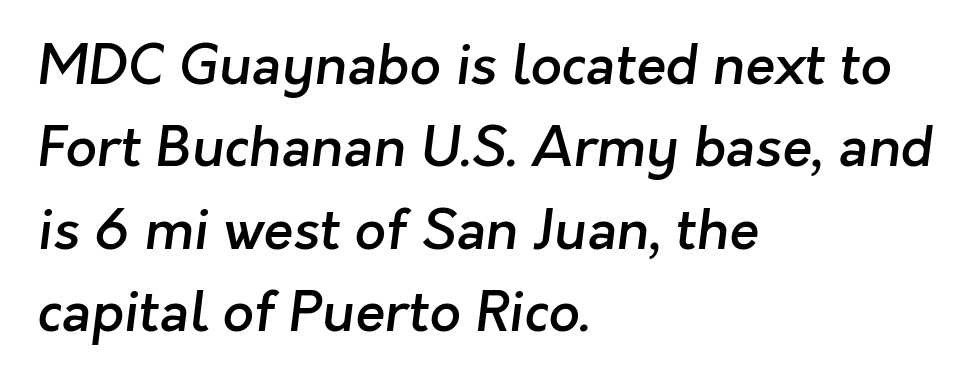
Q: Is the text bold? A: Semi-bold.
Q: Is the typeface a serif or a sans-serif typeface? A: Sans-serif.
Q: Is the text underlined? A: No.
Q: How is the paragraph aligned? A: Left-aligned.
Q: Is the spacing between letters normal or unusually wide? A: Normal.
Q: Is the spacing between lines tight, normal or loose? A: Normal.
Q: Width (condensed, normal, or wide)? A: Normal.
Q: Stroke contrast? A: Low.
Q: x-height? A: Medium.
Q: Monospaced? A: No.
